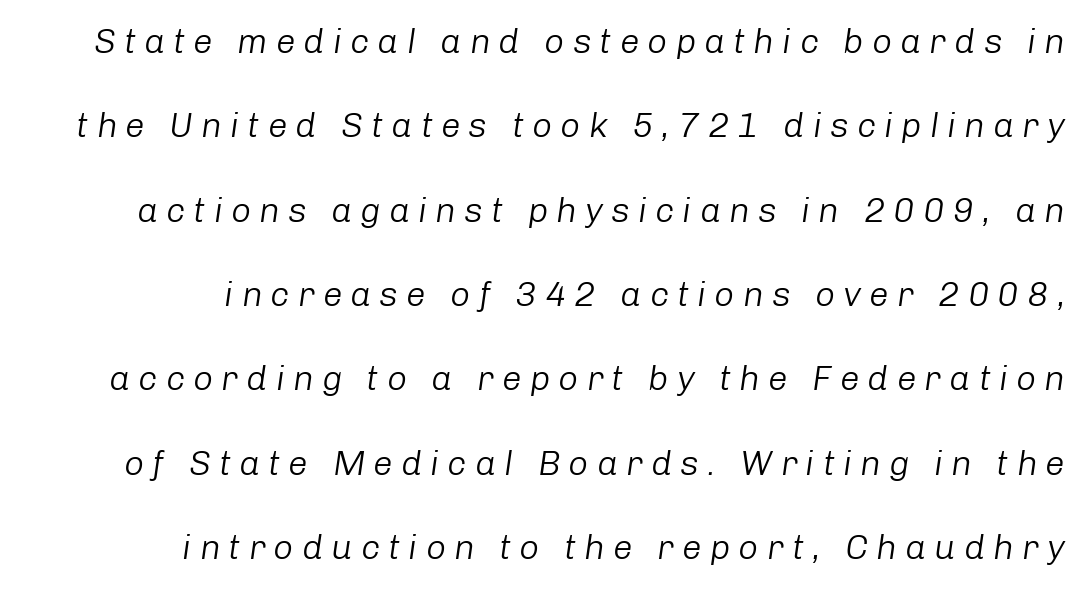
{"italic": "yes", "lean": "right", "slant_degrees": 8, "bold": "no", "weight": "light", "width": "normal", "stroke_contrast": "low", "x_height": "medium", "monospaced": "no", "underline": "no", "align": "right", "line_spacing": "loose", "line_spacing_ratio": 2.41, "letter_spacing": "wide", "letter_spacing_em": 0.23, "glyph_px": 35}
